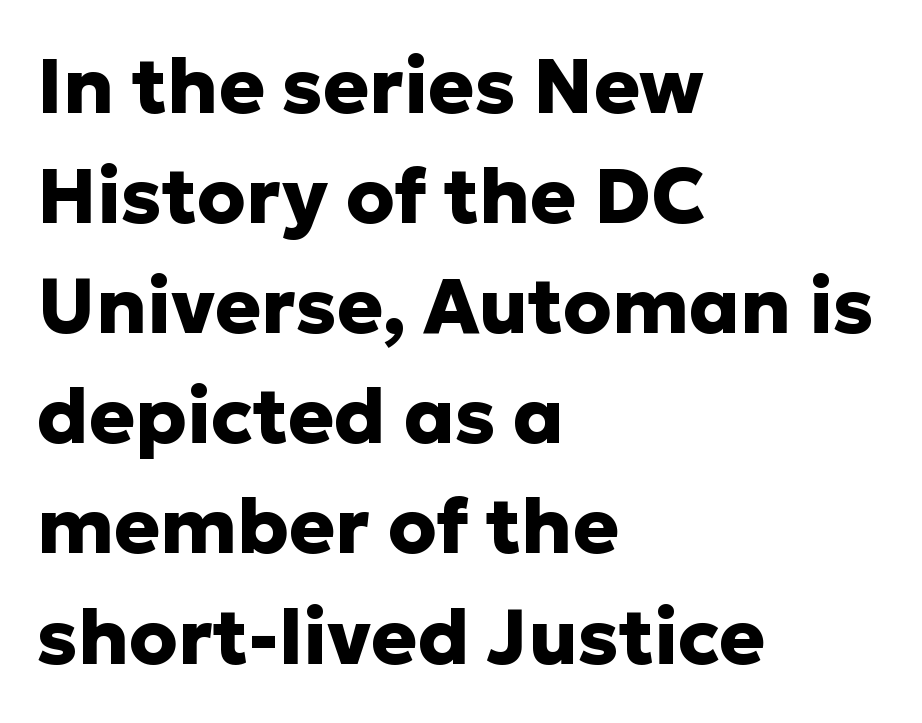
Q: Is the text bold? A: Yes.
Q: Is the text italic (slanted)? A: No, it is upright.
Q: Is the typeface a serif or a sans-serif typeface? A: Sans-serif.
Q: Is the text underlined? A: No.
Q: How is the paragraph aligned? A: Left-aligned.
Q: Is the spacing between letters normal or unusually wide? A: Normal.
Q: Is the spacing between lines tight, normal or loose? A: Normal.
Q: Width (condensed, normal, or wide)? A: Normal.
Q: Stroke contrast? A: Low.
Q: x-height? A: Medium.
Q: Monospaced? A: No.
